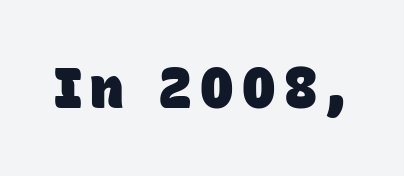
Looks like regular typesetting: each glyph gets only the width it needs. Serifs: no, the terminals of the letterforms are clean. The strip under each line holds only bare page. Weight: bold.
